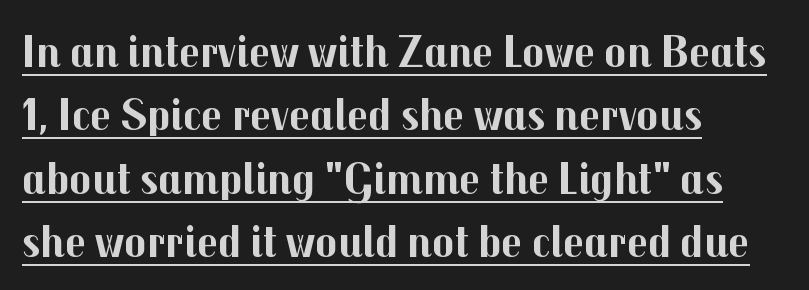
Q: Is the text bold? A: Yes.
Q: Is the text italic (slanted)? A: No, it is upright.
Q: Is the typeface a serif or a sans-serif typeface? A: Sans-serif.
Q: Is the text underlined? A: Yes.
Q: How is the paragraph aligned? A: Left-aligned.
Q: Is the spacing between letters normal or unusually wide? A: Normal.
Q: Is the spacing between lines tight, normal or loose? A: Normal.
Q: Width (condensed, normal, or wide)? A: Normal.
Q: Stroke contrast? A: Medium.
Q: x-height? A: Medium.
Q: Monospaced? A: No.
